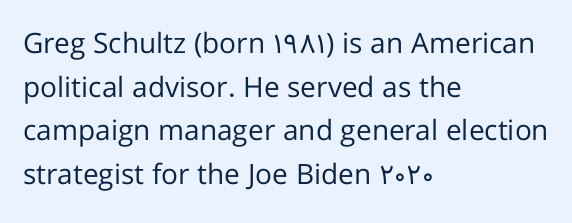
{"serif": "no", "italic": "no", "bold": "no", "weight": "regular", "width": "normal", "stroke_contrast": "low", "x_height": "medium", "monospaced": "no", "underline": "no", "align": "left", "line_spacing": "normal", "line_spacing_ratio": 1.56, "letter_spacing": "normal", "letter_spacing_em": 0.0, "glyph_px": 28}
